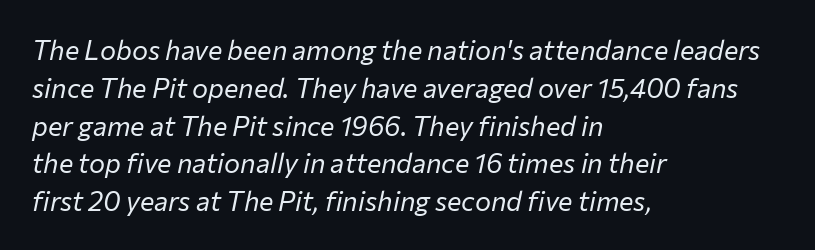
The image shows 27 px text type, italic (leaning right); set left-aligned, normal line spacing (1.4x), normal letter spacing, not underlined.
